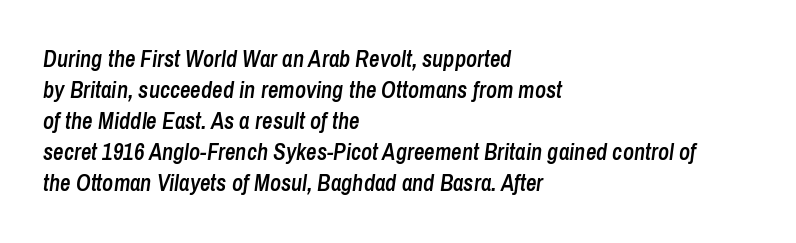
Q: Is the text bold? A: Semi-bold.
Q: Is the text italic (slanted)? A: Yes, it leans right by about 8 degrees.
Q: Is the text underlined? A: No.
Q: How is the paragraph aligned? A: Left-aligned.
Q: Is the spacing between letters normal or unusually wide? A: Normal.
Q: Is the spacing between lines tight, normal or loose? A: Normal.
